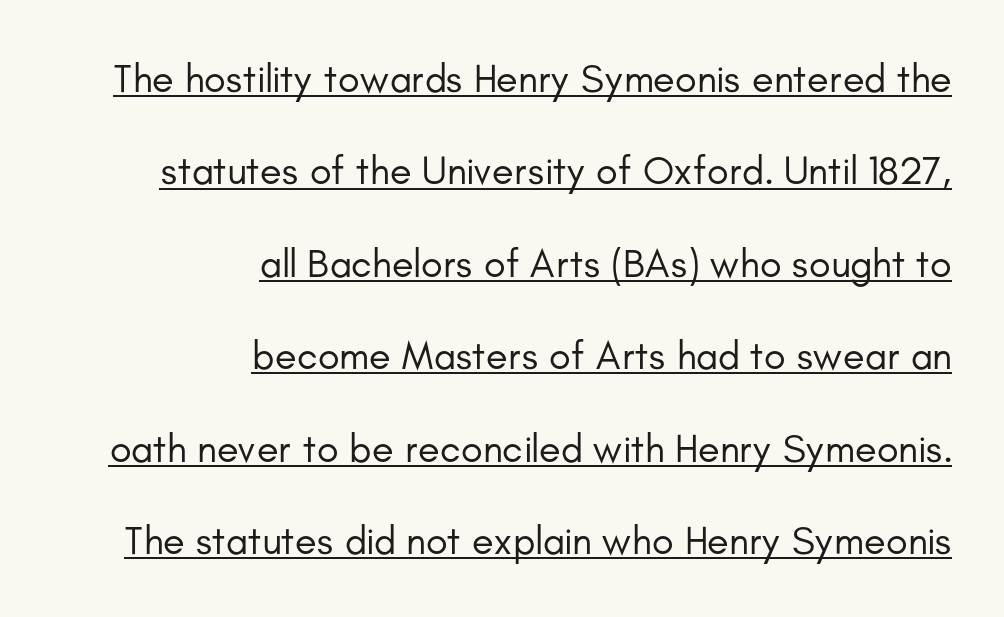
Heaviness? Minimal to ordinary, like unemphasized prose. The face used here appears with an underline applied. Ascenders rise straight up at ninety degrees. The passage shown is typeset with a sans-serif family.
